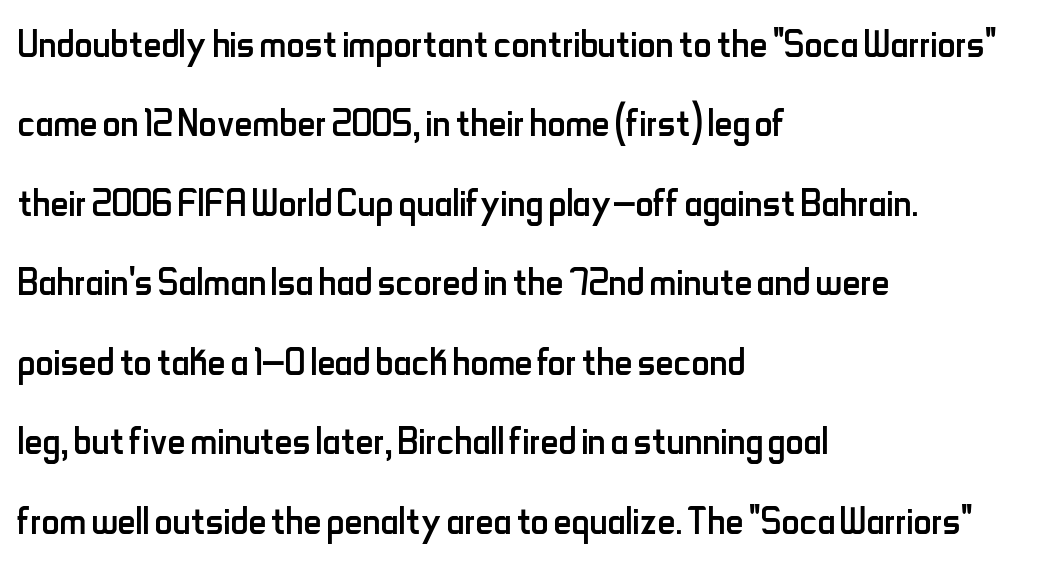
The image shows 50 px regular-weight, condensed sans-serif type, upright; set left-aligned, normal line spacing (1.59x), normal letter spacing, not underlined; low stroke contrast and a small x-height.
